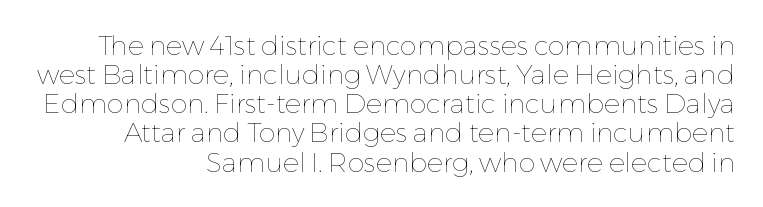
{"italic": "no", "bold": "no", "underline": "no", "align": "right", "line_spacing": "tight", "line_spacing_ratio": 1.08, "letter_spacing": "normal", "letter_spacing_em": 0.0, "glyph_px": 27}
